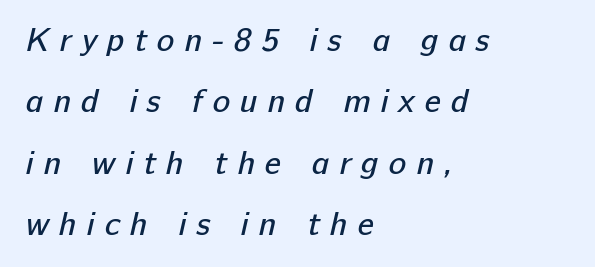
Q: Is the text bold? A: No.
Q: Is the typeface a serif or a sans-serif typeface? A: Sans-serif.
Q: Is the text underlined? A: No.
Q: How is the paragraph aligned? A: Left-aligned.
Q: Is the spacing between letters normal or unusually wide? A: Unusually wide.
Q: Width (condensed, normal, or wide)? A: Normal.
Q: Stroke contrast? A: Low.
Q: x-height? A: Medium.
Q: Monospaced? A: No.
